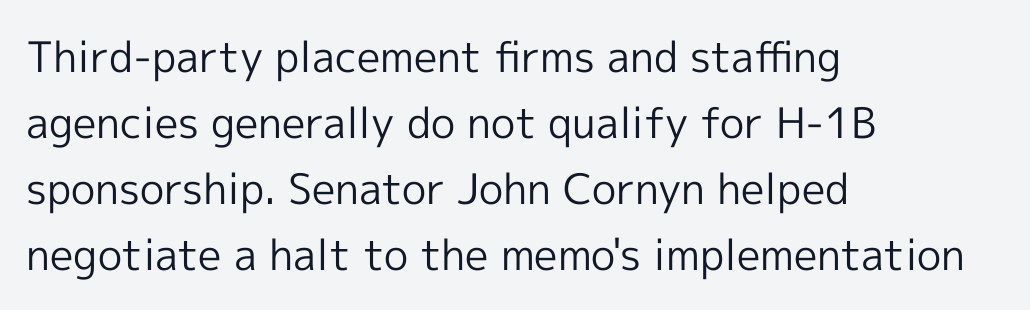
{"serif": "no", "italic": "no", "bold": "no", "weight": "regular", "width": "normal", "x_height": "medium", "monospaced": "no", "underline": "no", "align": "left", "line_spacing": "normal", "line_spacing_ratio": 1.57, "letter_spacing": "normal", "letter_spacing_em": 0.0, "glyph_px": 42}
